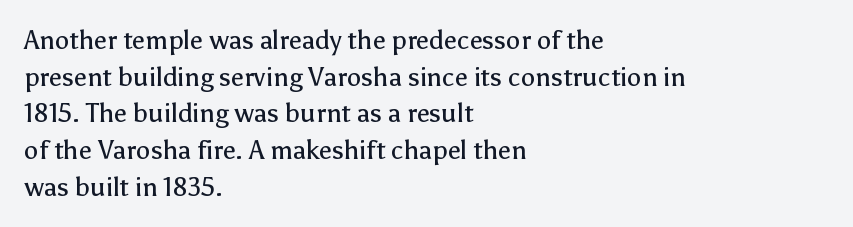
The image shows 26 px text type, upright; set left-aligned, normal line spacing (1.41x), normal letter spacing, not underlined.
